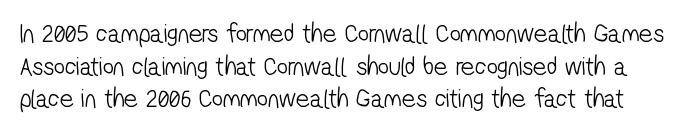
{"bold": "no", "underline": "no", "line_spacing_ratio": 1.21, "letter_spacing": "normal", "letter_spacing_em": 0.0, "glyph_px": 27}
